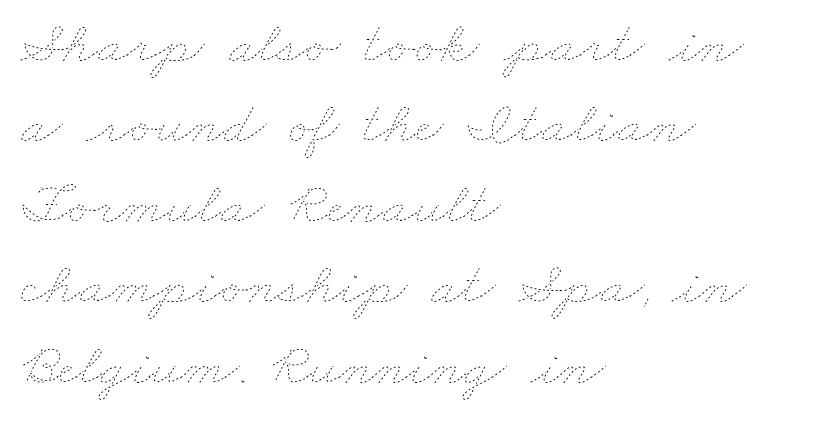
Q: Is the text bold? A: No.
Q: Is the text underlined? A: No.
Q: How is the paragraph aligned? A: Left-aligned.
Q: Is the spacing between letters normal or unusually wide? A: Normal.
Q: Is the spacing between lines tight, normal or loose? A: Normal.
Q: Width (condensed, normal, or wide)? A: Wide.
Q: Stroke contrast? A: Low.
Q: x-height? A: Small.
Q: Monospaced? A: No.
